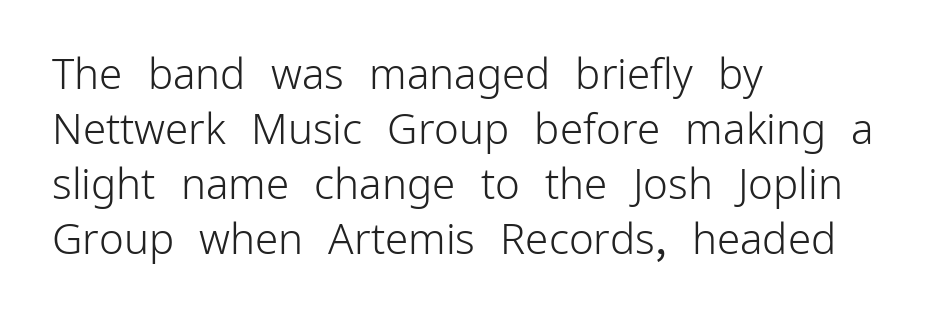
{"serif": "no", "italic": "no", "bold": "no", "weight": "light", "width": "normal", "stroke_contrast": "low", "x_height": "medium", "monospaced": "no", "underline": "no", "align": "left", "line_spacing": "normal", "line_spacing_ratio": 1.31, "letter_spacing": "normal", "letter_spacing_em": 0.0, "glyph_px": 42}
